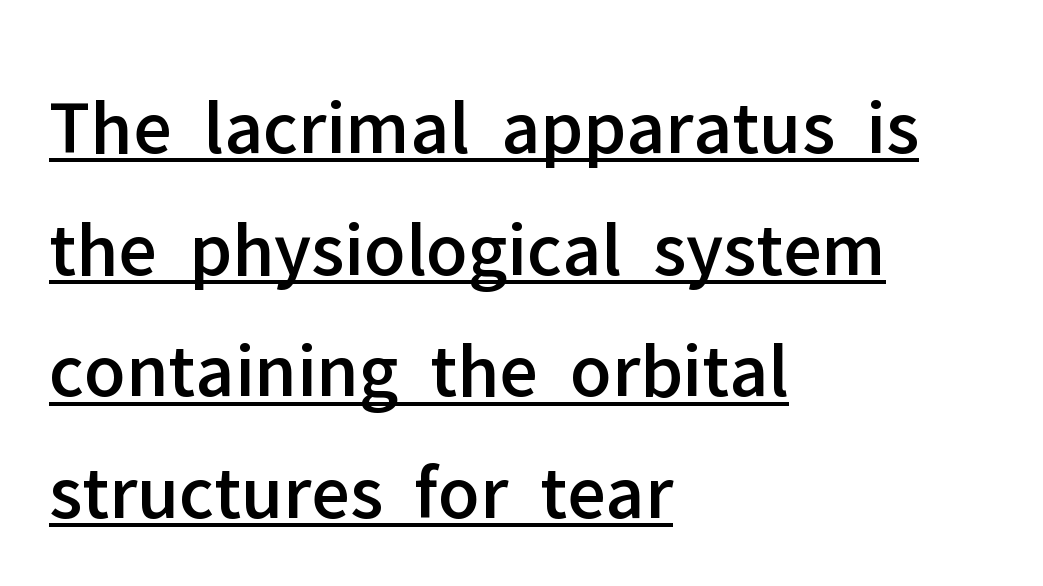
{"serif": "no", "italic": "no", "width": "normal", "stroke_contrast": "low", "x_height": "medium", "monospaced": "no", "underline": "yes", "align": "left", "line_spacing": "normal", "line_spacing_ratio": 1.54, "letter_spacing": "normal", "letter_spacing_em": 0.0, "glyph_px": 79}
